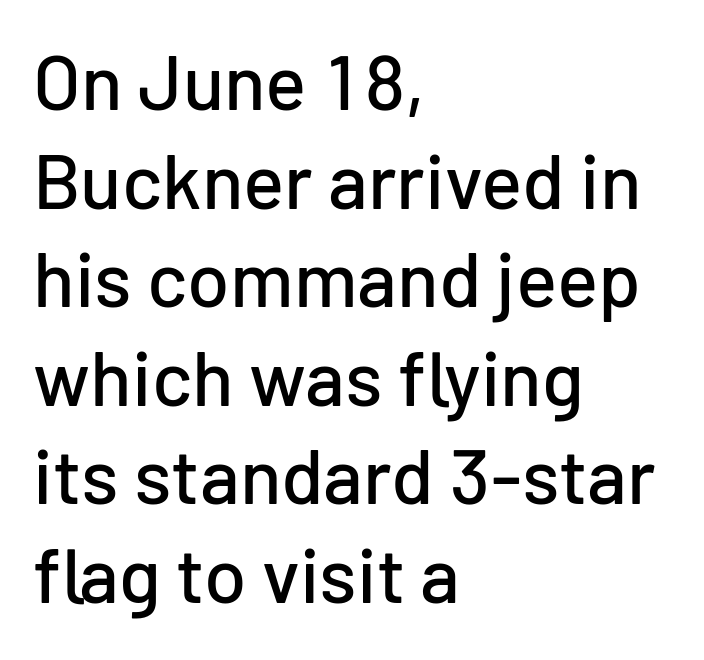
This sample uses a sans-serif face. Descenders hang freely into open space. This is the regular roman posture of the typeface. These lines are rendered in a variable-pitch font. This rendering uses left alignment, leaving the right contour irregular. You could call the tracking neutral — neither tight nor loose.
